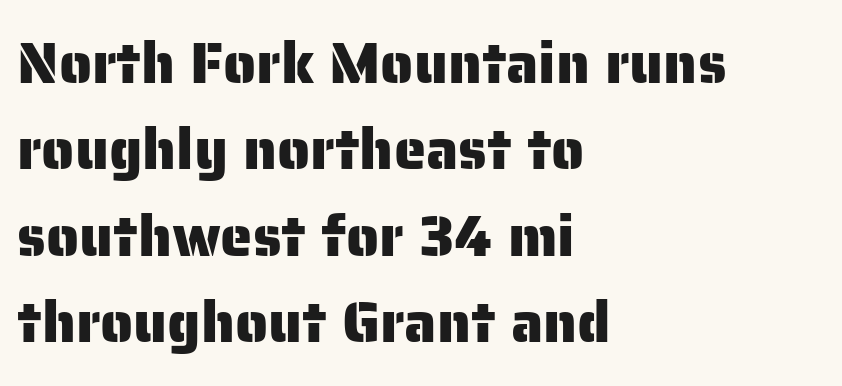
Q: Is the text italic (slanted)? A: No, it is upright.
Q: Is the typeface a serif or a sans-serif typeface? A: Sans-serif.
Q: Is the text underlined? A: No.
Q: How is the paragraph aligned? A: Left-aligned.
Q: Is the spacing between letters normal or unusually wide? A: Normal.
Q: Is the spacing between lines tight, normal or loose? A: Normal.
Q: Width (condensed, normal, or wide)? A: Normal.
Q: Stroke contrast? A: Low.
Q: x-height? A: Medium.
Q: Monospaced? A: No.
